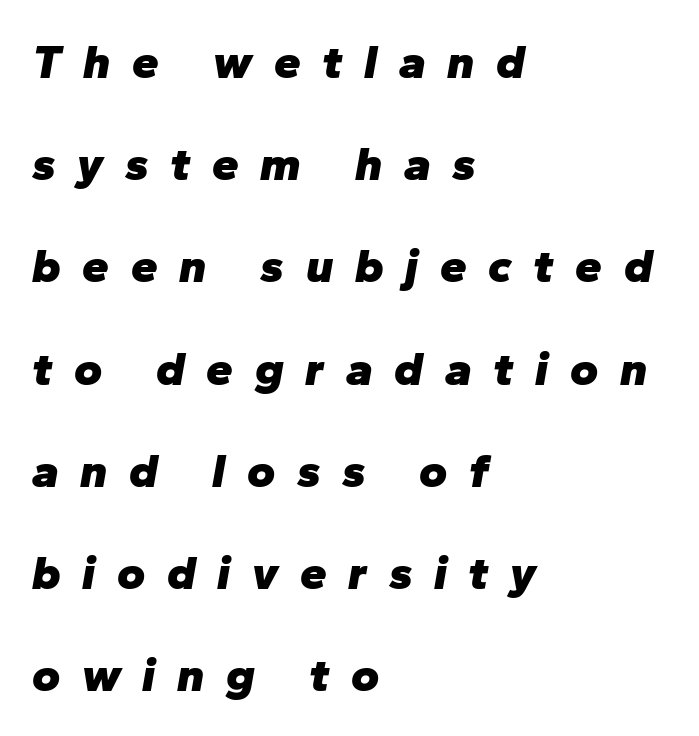
If you measured baseline to baseline, you'd find a long distance. Rendered with sloped, italic letterforms. Honestly, there is no underline to notice here at all. In terms of weight, the rendering is a true, heavy bold. The setting favours the left margin, as ordinary paragraphs usually do. In terms of letterspacing, this is a distinctly airy, spread setting.
